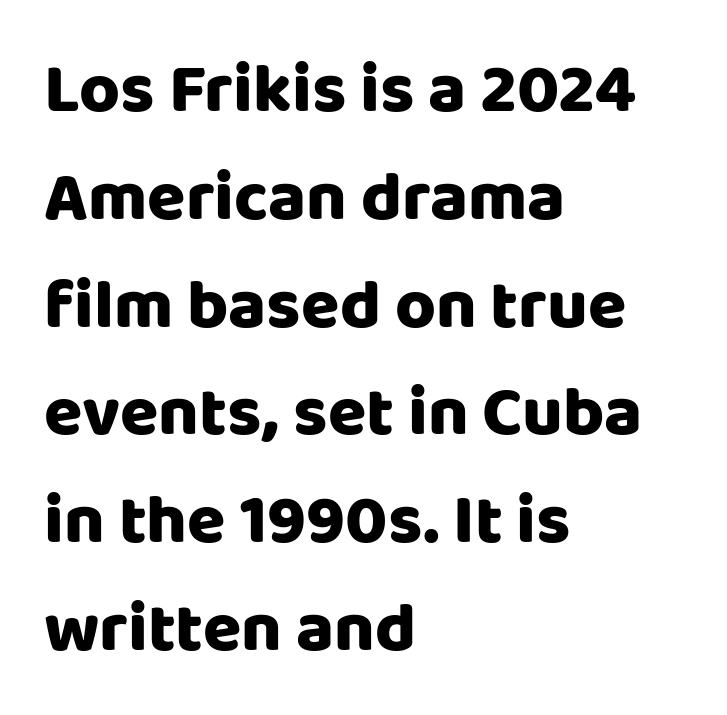
Q: Is the text italic (slanted)? A: No, it is upright.
Q: Is the typeface a serif or a sans-serif typeface? A: Sans-serif.
Q: Is the text underlined? A: No.
Q: How is the paragraph aligned? A: Left-aligned.
Q: Is the spacing between letters normal or unusually wide? A: Normal.
Q: Is the spacing between lines tight, normal or loose? A: Normal.
Q: Width (condensed, normal, or wide)? A: Normal.
Q: Stroke contrast? A: Low.
Q: x-height? A: Large.
Q: Monospaced? A: No.
